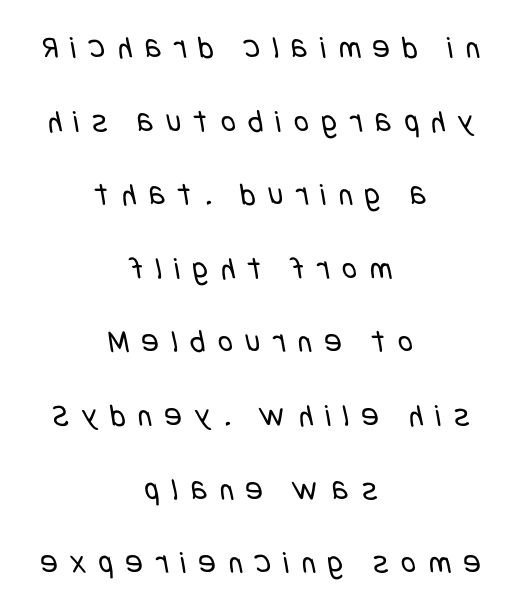
Q: Is the text bold? A: No.
Q: Is the typeface a serif or a sans-serif typeface? A: Sans-serif.
Q: Is the text underlined? A: No.
Q: How is the paragraph aligned? A: Centered.
Q: Is the spacing between letters normal or unusually wide? A: Unusually wide.
Q: Is the spacing between lines tight, normal or loose? A: Loose.
Q: Width (condensed, normal, or wide)? A: Condensed.
Q: Stroke contrast? A: Low.
Q: x-height? A: Large.
